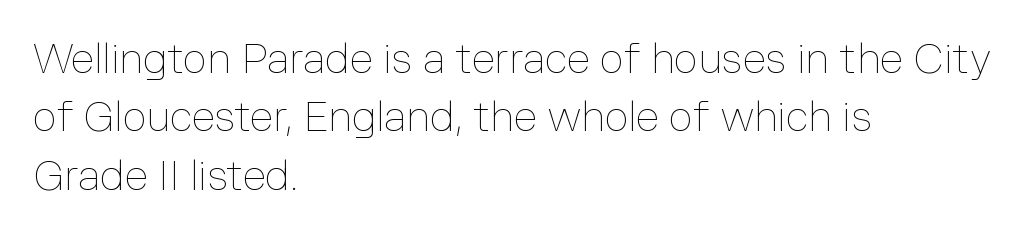
The compositor pushed each line to the left boundary. Compared with a typical body face, this is equally light or lighter still. The designer left line spacing at the default. Spacing between characters is what you'd get straight out of the box. Here the designer chose a conventional face with non-uniform glyph widths.
